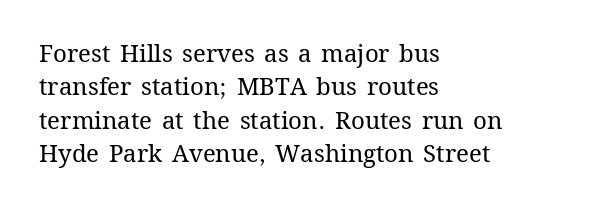
The image shows 24 px text type, upright; set left-aligned, normal line spacing (1.39x), normal letter spacing, not underlined.
